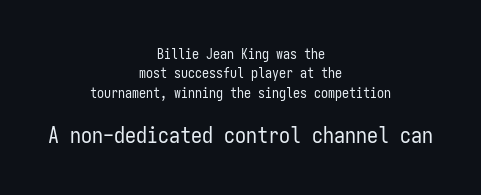
Q: Is the text bold? A: No.
Q: Is the text italic (slanted)? A: No, it is upright.
Q: Is the text underlined? A: No.
Q: How is the paragraph aligned? A: Centered.
Q: Is the spacing between letters normal or unusually wide? A: Normal.
Q: Is the spacing between lines tight, normal or loose? A: Normal.
Q: Which block of text is set in a larger size, the first (top) or the second (bottom)? A: The second (bottom) one.
